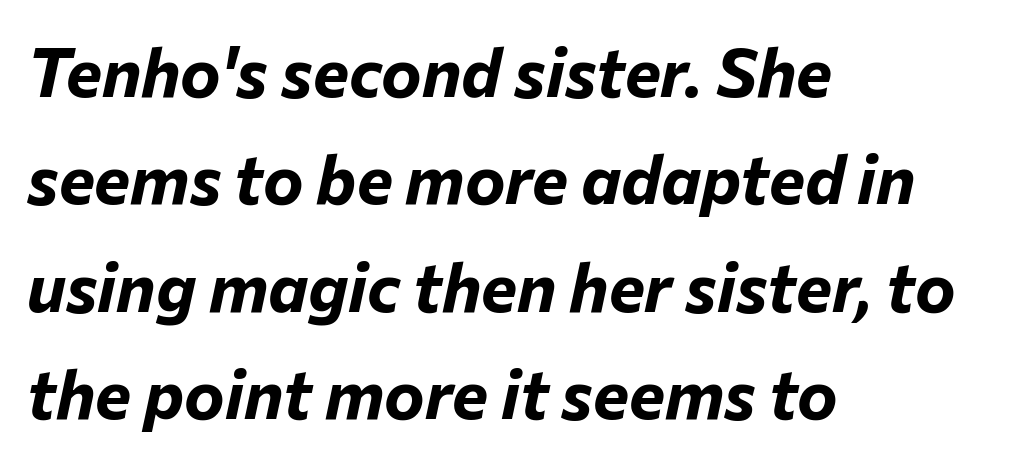
The image shows 68 px bold type, italic (leaning right); set left-aligned, normal line spacing (1.58x), normal letter spacing, not underlined; low stroke contrast and a medium x-height.
